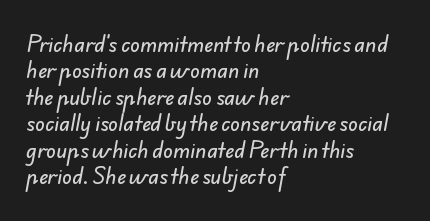
Just letters on the line, the space beneath them empty. Reading down the column, the eye jumps a familiar distance to each next line. Line beginnings align vertically; line endings do not. Characters follow at the spacing the type designer built in.
